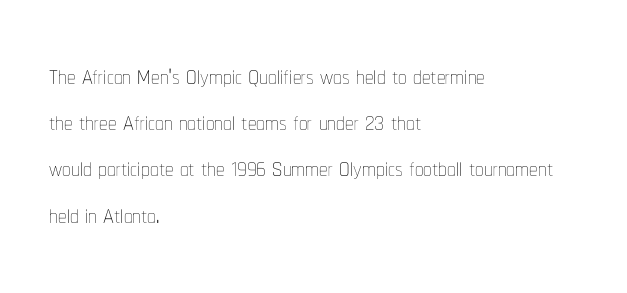
The image shows 34 px thin, condensed type, upright; set left-aligned, normal line spacing (1.36x), normal letter spacing, not underlined; low stroke contrast and a medium x-height.
